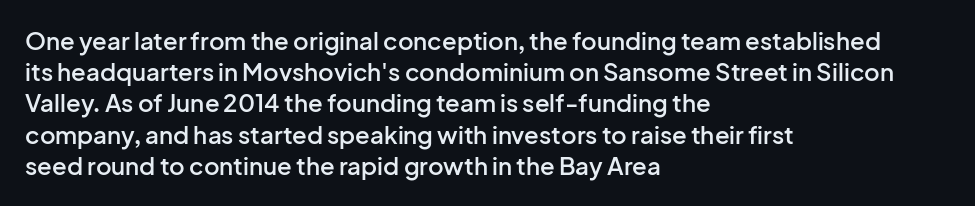
{"italic": "no", "bold": "semi", "underline": "no", "align": "left", "line_spacing": "normal", "line_spacing_ratio": 1.3, "letter_spacing": "normal", "letter_spacing_em": 0.0, "glyph_px": 24}
